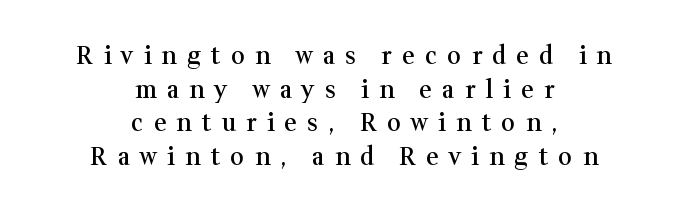
This rendering uses center alignment, leaving both contours irregular but symmetric. Stroke thickness is moderately raised; the sample reads as semibold. Tracking here is generous; glyphs stand well apart from one another. Plain, unruled lines of type. Is there much room between lines? A standard amount, neither cramped nor airy. Style check: upright.
